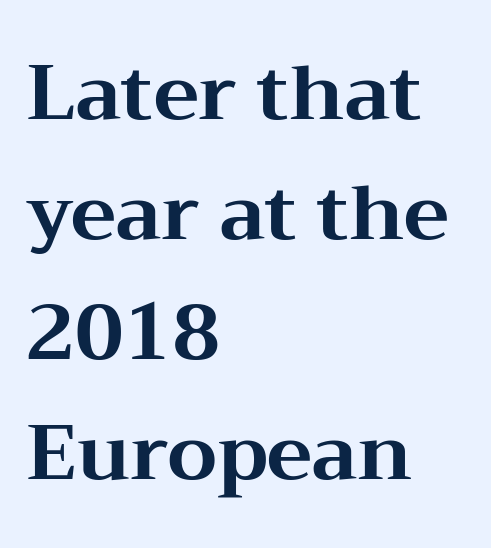
The image shows 77 px bold, wide serif type, upright; set left-aligned, normal line spacing (1.56x), normal letter spacing, not underlined; medium stroke contrast and a medium x-height.
